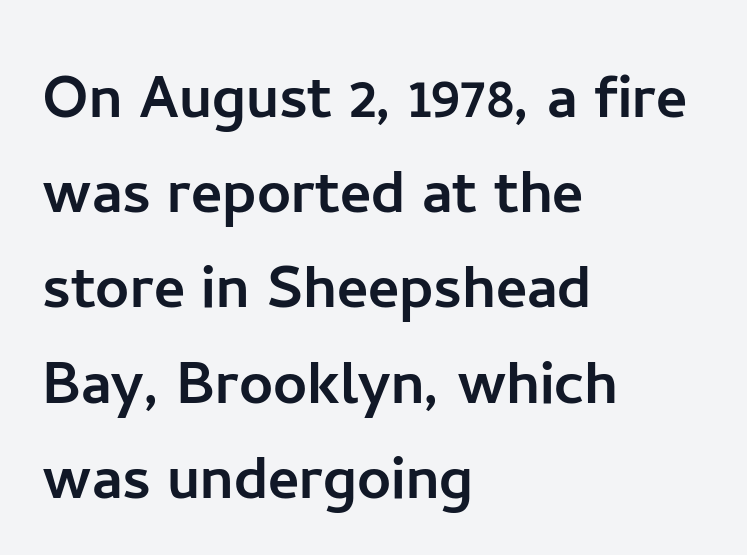
Q: Is the text italic (slanted)? A: No, it is upright.
Q: Is the typeface a serif or a sans-serif typeface? A: Sans-serif.
Q: Is the text underlined? A: No.
Q: How is the paragraph aligned? A: Left-aligned.
Q: Is the spacing between letters normal or unusually wide? A: Normal.
Q: Is the spacing between lines tight, normal or loose? A: Normal.
Q: Width (condensed, normal, or wide)? A: Normal.
Q: Stroke contrast? A: Low.
Q: x-height? A: Medium.
Q: Monospaced? A: No.
